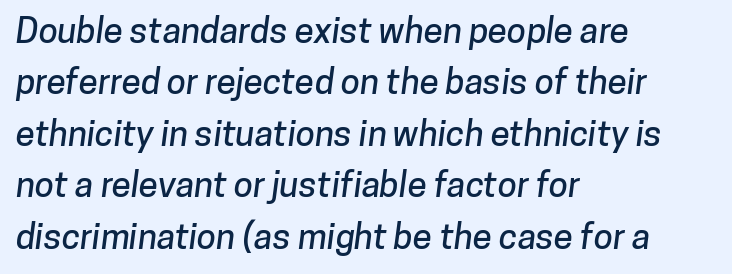
{"serif": "no", "width": "normal", "stroke_contrast": "low", "x_height": "medium", "monospaced": "no", "underline": "no", "align": "left", "line_spacing": "normal", "line_spacing_ratio": 1.47, "letter_spacing": "normal", "letter_spacing_em": 0.0, "glyph_px": 35}
